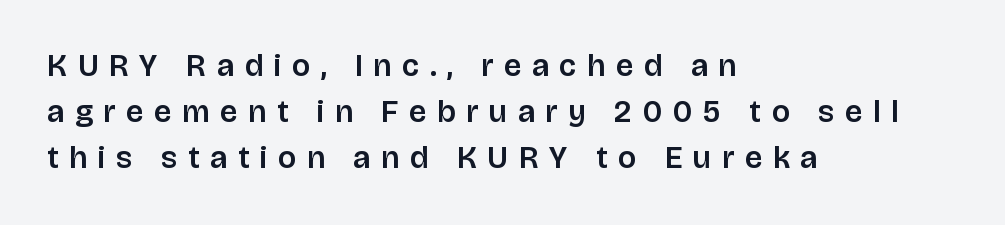
Q: Is the text italic (slanted)? A: No, it is upright.
Q: Is the typeface a serif or a sans-serif typeface? A: Sans-serif.
Q: Is the text underlined? A: No.
Q: How is the paragraph aligned? A: Left-aligned.
Q: Is the spacing between letters normal or unusually wide? A: Unusually wide.
Q: Is the spacing between lines tight, normal or loose? A: Normal.
Q: Width (condensed, normal, or wide)? A: Normal.
Q: Stroke contrast? A: Low.
Q: x-height? A: Large.
Q: Monospaced? A: No.
